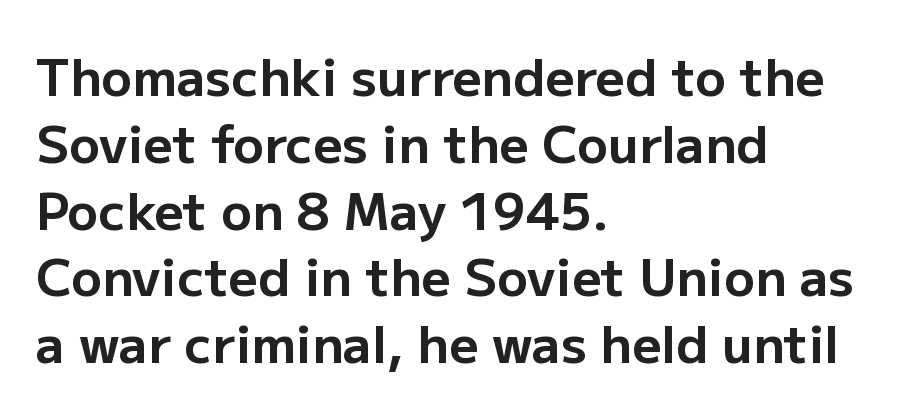
{"serif": "no", "italic": "no", "bold": "yes", "weight": "bold", "width": "normal", "stroke_contrast": "low", "x_height": "medium", "monospaced": "no", "underline": "no", "align": "left", "line_spacing": "normal", "line_spacing_ratio": 1.31, "letter_spacing": "normal", "letter_spacing_em": 0.0, "glyph_px": 51}
